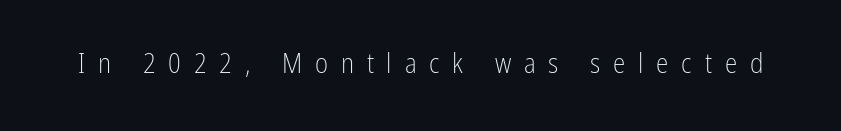
These lines are rendered in a variable-pitch font. Nope, not italic — everything's standing straight. Quick note: underline off. Stroke mass is kept to a normal reading level or below.
